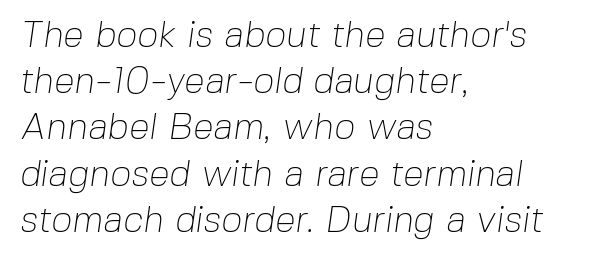
Any mark beneath the type? The region is blank. This rendering leaves character spacing at its baseline value. Type style note: lacks serifs. Note the varied advance widths — an 'i' is clearly narrower than an 'm'.
